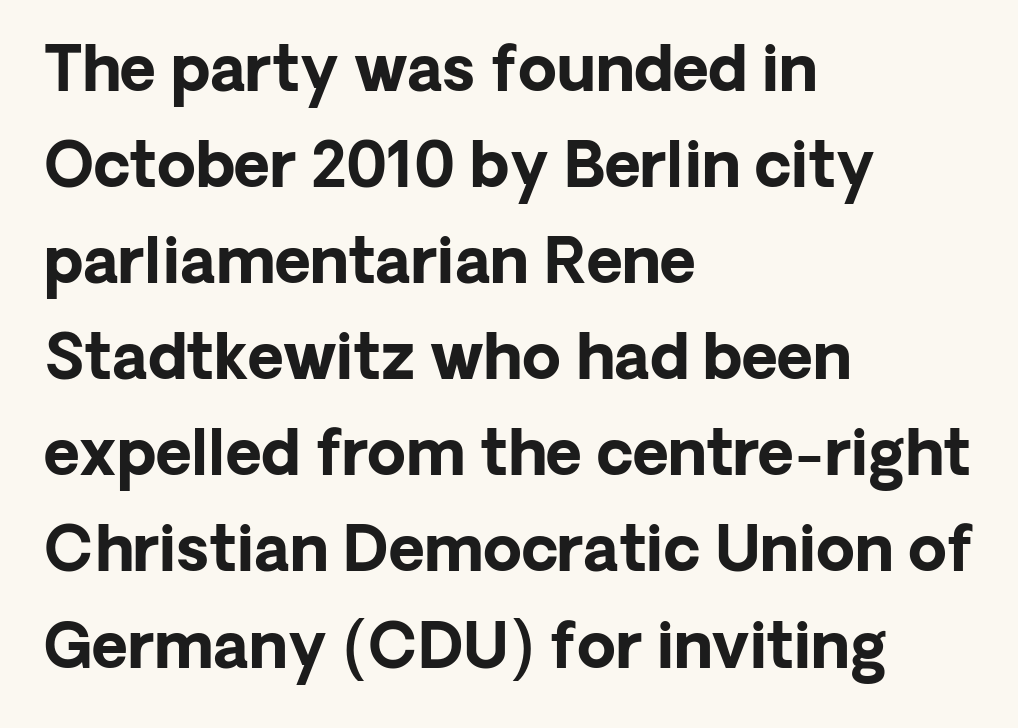
Q: Is the text bold? A: Yes.
Q: Is the text italic (slanted)? A: No, it is upright.
Q: Is the typeface a serif or a sans-serif typeface? A: Sans-serif.
Q: Is the text underlined? A: No.
Q: How is the paragraph aligned? A: Left-aligned.
Q: Is the spacing between letters normal or unusually wide? A: Normal.
Q: Is the spacing between lines tight, normal or loose? A: Normal.
Q: Width (condensed, normal, or wide)? A: Normal.
Q: Stroke contrast? A: Low.
Q: x-height? A: Medium.
Q: Monospaced? A: No.
